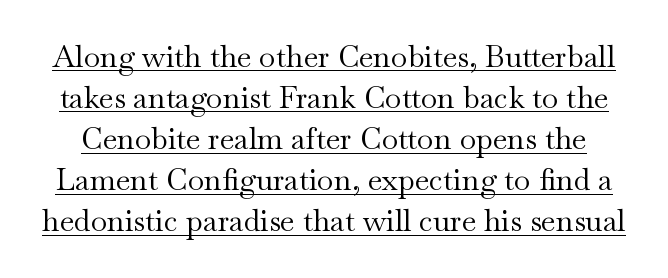
Q: Is the text bold? A: No.
Q: Is the text italic (slanted)? A: No, it is upright.
Q: Is the typeface a serif or a sans-serif typeface? A: Serif.
Q: Is the text underlined? A: Yes.
Q: Is the spacing between letters normal or unusually wide? A: Normal.
Q: Is the spacing between lines tight, normal or loose? A: Normal.
Q: Width (condensed, normal, or wide)? A: Wide.
Q: Stroke contrast? A: Medium.
Q: x-height? A: Small.
Q: Monospaced? A: No.
